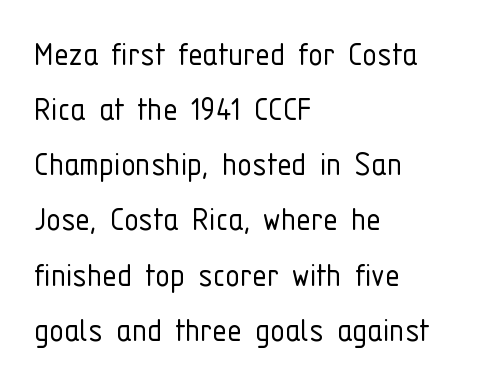
A typesetter would call this leading conventional body-copy spacing. Looks like regular typesetting: each glyph gets only the width it needs. On a weight scale, this lands at 450 or below. Every row of glyphs begins at an identical x-position on the left. Between one letter and the next there's only the usual sliver of space. A roman cut, with each character standing at attention.
